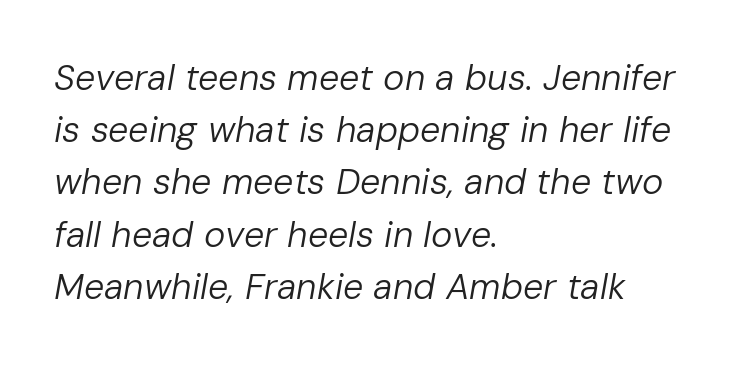
The typesetting does not lean heavy: it is not bold. Words float on clear page, feet unadorned. All the whitespace from short lines collects on the right. The designer left line spacing at the default. Is the type slanted? Yes — the strokes lean at a clear angle.
